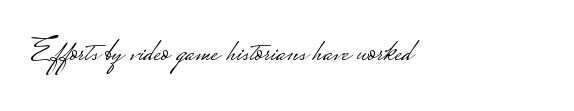
Q: Is the text bold? A: No.
Q: Is the text italic (slanted)? A: Yes.
Q: Is the typeface a serif or a sans-serif typeface? A: Sans-serif.
Q: Is the text underlined? A: No.
Q: How is the paragraph aligned? A: Left-aligned.
Q: Is the spacing between letters normal or unusually wide? A: Normal.
Q: Width (condensed, normal, or wide)? A: Wide.
Q: Stroke contrast? A: Low.
Q: Monospaced? A: No.
